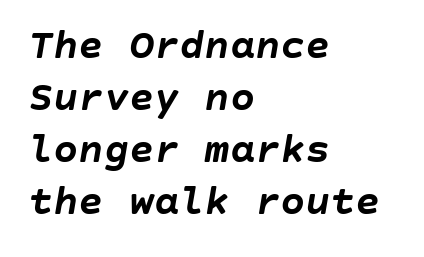
{"italic": "yes", "lean": "right", "slant_degrees": 10, "bold": "yes", "weight": "semibold", "width": "normal", "stroke_contrast": "low", "x_height": "large", "underline": "no", "align": "left", "line_spacing_ratio": 1.24, "letter_spacing": "normal", "letter_spacing_em": 0.0, "glyph_px": 42}
